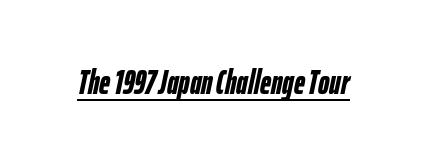
The image shows 34 px semibold, condensed type, italic (leaning right); set normal letter spacing, underlined; low stroke contrast and a medium x-height.
